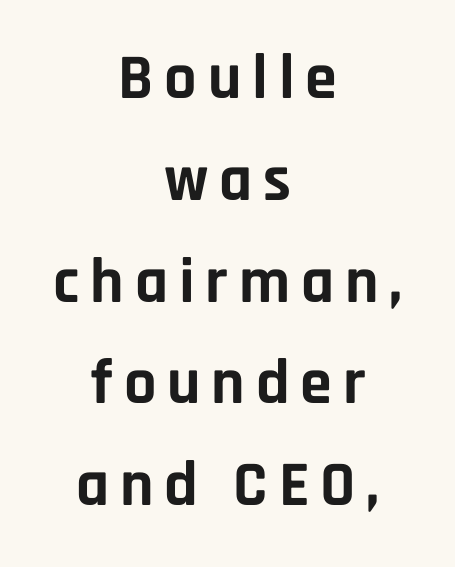
Q: Is the text bold? A: Yes.
Q: Is the text italic (slanted)? A: No, it is upright.
Q: Is the typeface a serif or a sans-serif typeface? A: Sans-serif.
Q: Is the text underlined? A: No.
Q: How is the paragraph aligned? A: Centered.
Q: Is the spacing between lines tight, normal or loose? A: Normal.
Q: Width (condensed, normal, or wide)? A: Normal.
Q: Stroke contrast? A: Low.
Q: x-height? A: Large.
Q: Monospaced? A: No.
